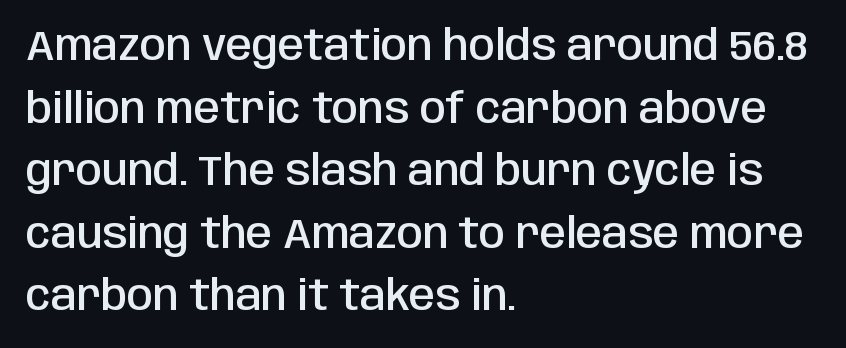
{"serif": "no", "italic": "no", "bold": "semi", "weight": "semibold", "width": "condensed", "stroke_contrast": "low", "x_height": "large", "monospaced": "no", "underline": "no", "align": "left", "line_spacing": "normal", "line_spacing_ratio": 1.49, "letter_spacing": "normal", "letter_spacing_em": 0.0, "glyph_px": 42}
